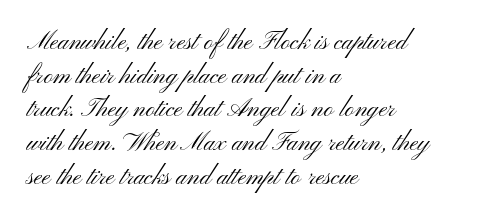
{"bold": "no", "underline": "no", "align": "left", "line_spacing": "normal", "line_spacing_ratio": 1.35, "letter_spacing": "normal", "letter_spacing_em": 0.0, "glyph_px": 25}
